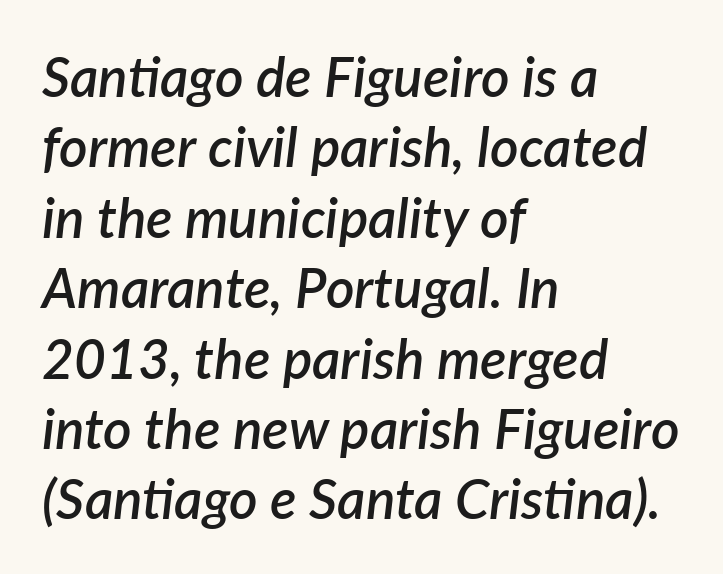
Q: Is the text bold? A: Semi-bold.
Q: Is the text italic (slanted)? A: Yes, it leans right by about 7 degrees.
Q: Is the text underlined? A: No.
Q: How is the paragraph aligned? A: Left-aligned.
Q: Is the spacing between letters normal or unusually wide? A: Normal.
Q: Is the spacing between lines tight, normal or loose? A: Normal.
Q: Width (condensed, normal, or wide)? A: Normal.
Q: Stroke contrast? A: Low.
Q: x-height? A: Medium.
Q: Monospaced? A: No.
